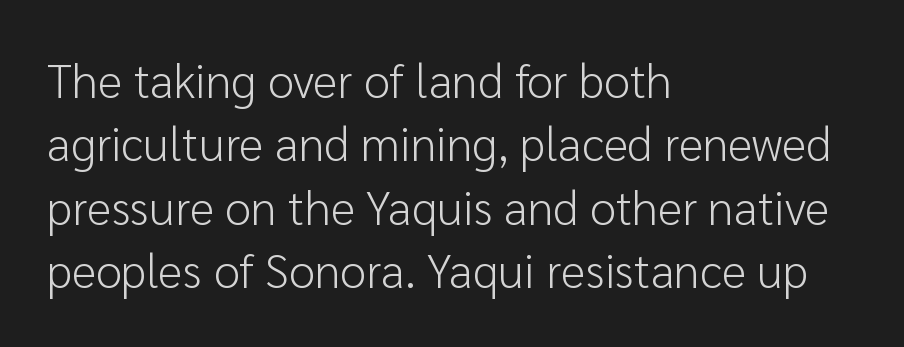
{"serif": "no", "italic": "no", "bold": "no", "weight": "light", "width": "normal", "stroke_contrast": "low", "x_height": "medium", "monospaced": "no", "underline": "no", "align": "left", "line_spacing": "normal", "line_spacing_ratio": 1.35, "letter_spacing": "normal", "letter_spacing_em": 0.0, "glyph_px": 47}
